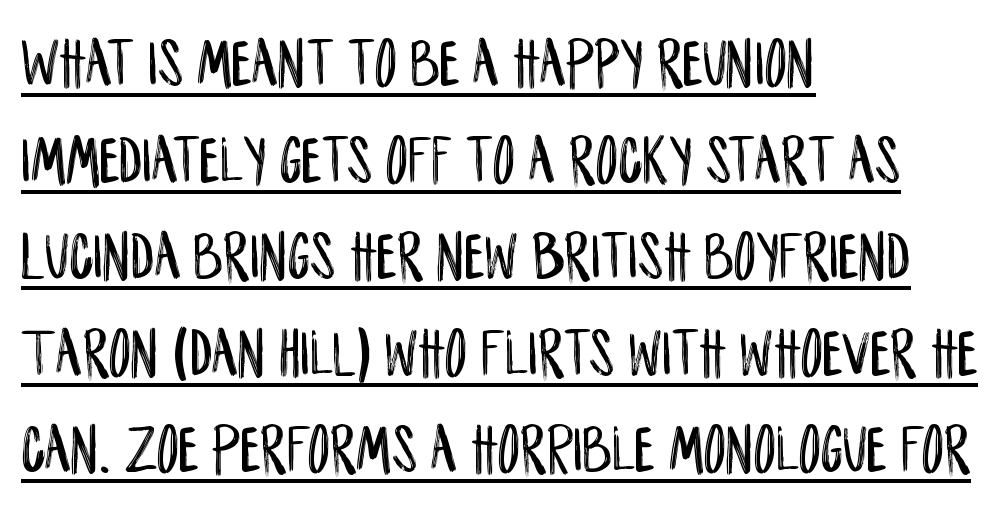
A rule runs beneath these lines of type. The lettering holds an erect, upright posture throughout. In terms of letterform style, serifs are entirely absent. These lines stack with their left ends in a neat column. The rendering uses natural spacing where letterforms have individual widths. Evenly set lines give the paragraph a standard silhouette.
